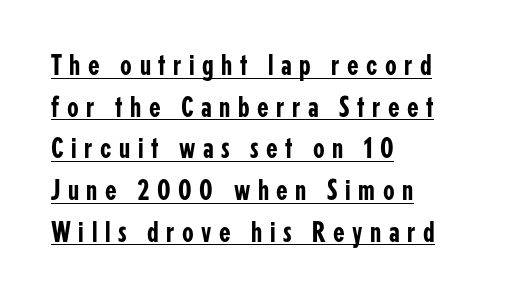
{"serif": "no", "italic": "no", "width": "condensed", "stroke_contrast": "low", "x_height": "medium", "monospaced": "no", "underline": "yes", "align": "left", "line_spacing": "normal", "line_spacing_ratio": 1.39, "letter_spacing": "wide", "letter_spacing_em": 0.25, "glyph_px": 30}
